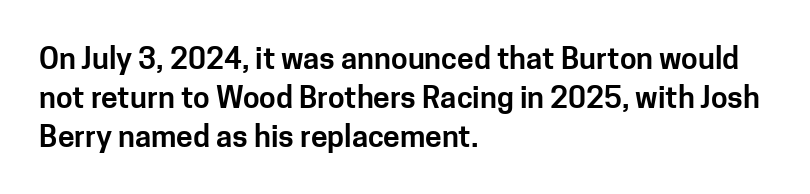
The image shows 30 px sans-serif type, upright; set left-aligned, normal line spacing (1.3x), normal letter spacing, not underlined; low stroke contrast and a medium x-height.
